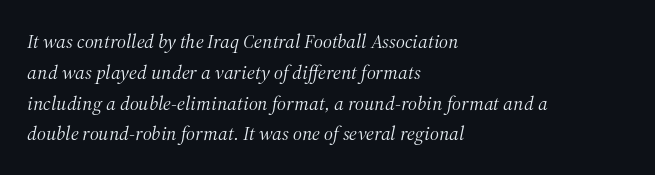
The typesetting does not lean heavy: it is not bold. The passage shown is not underscored anywhere. The passage shown leans; its letterforms are oblique. Normally led — the rows are evenly, conventionally spaced. The horizontal fit of the characters is conventional and even.
